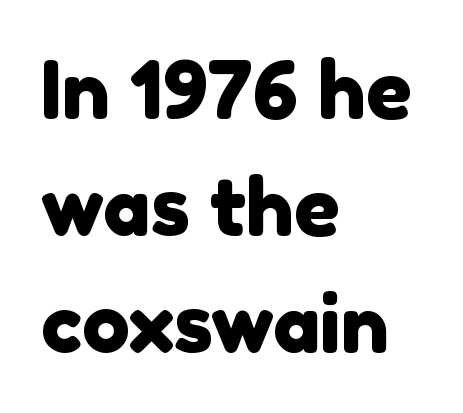
Just letters on the line, the space beneath them empty. Reading down the block, your eye returns to a fixed left position each line. Evenly set lines give the paragraph a standard silhouette. Think of a printed novel: that variable character pitch is what you see here. The horizontal fit of the characters is conventional and even.
